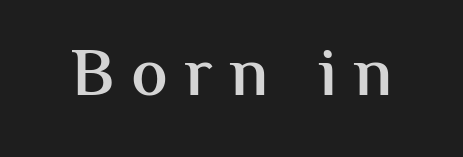
Q: Is the text bold? A: Semi-bold.
Q: Is the text italic (slanted)? A: No, it is upright.
Q: Is the typeface a serif or a sans-serif typeface? A: Sans-serif.
Q: Is the text underlined? A: No.
Q: Is the spacing between letters normal or unusually wide? A: Unusually wide.
Q: Width (condensed, normal, or wide)? A: Normal.
Q: Stroke contrast? A: Medium.
Q: x-height? A: Medium.
Q: Monospaced? A: No.
